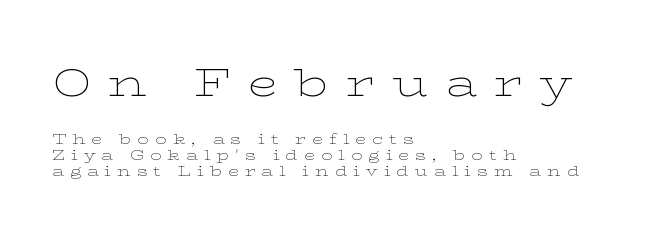
The image shows 39 px thin, wide serif type, upright; set left-aligned, tight line spacing (1.15x), unusually wide letter spacing (+0.43 em), not underlined; the first (top) block is 2.79x larger; low stroke contrast and a medium x-height.
